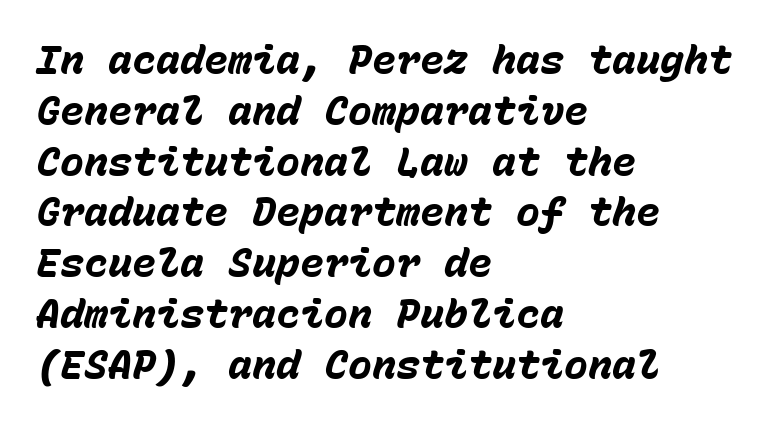
Q: Is the text bold? A: Yes.
Q: Is the text italic (slanted)? A: Yes, it leans right by about 15 degrees.
Q: Is the text underlined? A: No.
Q: How is the paragraph aligned? A: Left-aligned.
Q: Is the spacing between letters normal or unusually wide? A: Normal.
Q: Is the spacing between lines tight, normal or loose? A: Normal.
Q: Width (condensed, normal, or wide)? A: Normal.
Q: Stroke contrast? A: Low.
Q: x-height? A: Medium.
Q: Monospaced? A: Yes.
